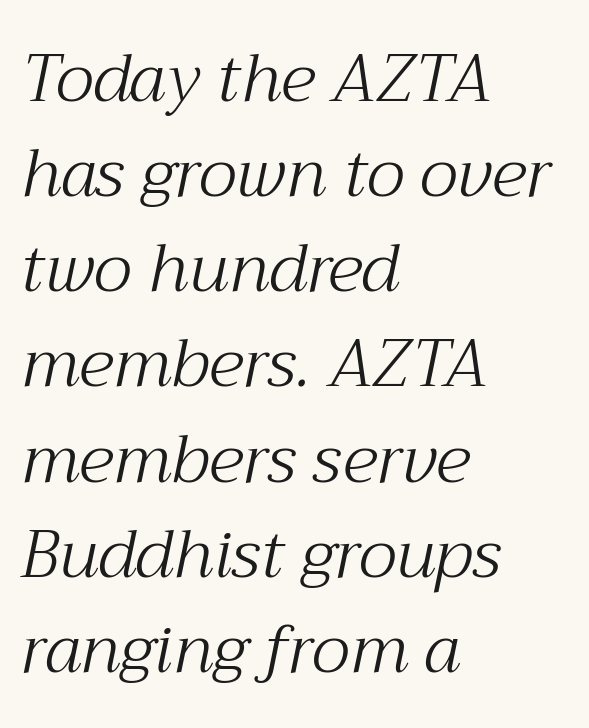
{"serif": "yes", "italic": "yes", "lean": "right", "slant_degrees": 12, "bold": "no", "weight": "light", "width": "normal", "stroke_contrast": "medium", "x_height": "medium", "monospaced": "no", "underline": "no", "align": "left", "line_spacing": "normal", "line_spacing_ratio": 1.42, "letter_spacing": "normal", "letter_spacing_em": 0.0, "glyph_px": 67}
